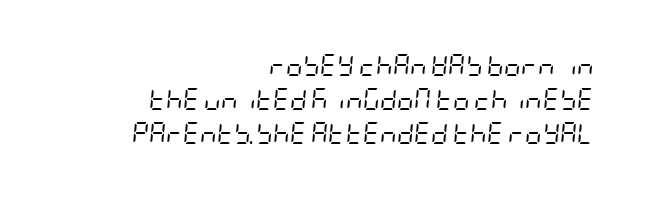
The ragged edge is on the left, which tells us the setting is flush right. Every character sits at an angle, as italics do. The tracking reads as untouched default to a designer's eye. The string is rendered with underlining switched off. Horizontal bands of white between lines are of average thickness. Heaviness? Minimal to ordinary, like unemphasized prose.
